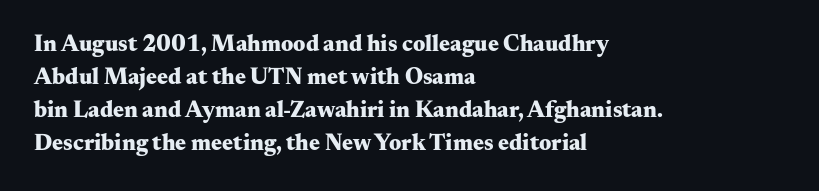
Q: Is the text bold? A: Yes.
Q: Is the text italic (slanted)? A: No, it is upright.
Q: Is the text underlined? A: No.
Q: How is the paragraph aligned? A: Left-aligned.
Q: Is the spacing between letters normal or unusually wide? A: Normal.
Q: Is the spacing between lines tight, normal or loose? A: Normal.
